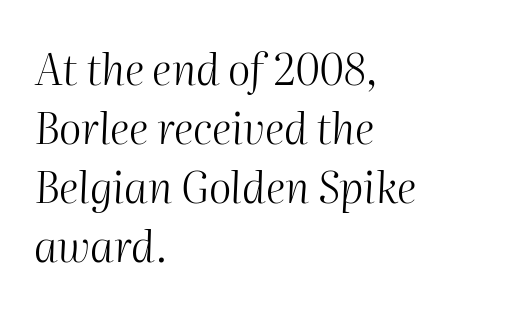
The image shows 43 px light type, italic (leaning right); set left-aligned, normal line spacing (1.37x), normal letter spacing, not underlined; medium stroke contrast and a medium x-height.
